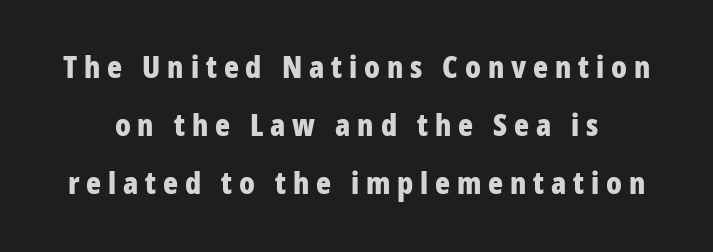
The image shows 31 px bold, condensed sans-serif type, upright; set line spacing 1.87x, unusually wide letter spacing (+0.22 em), not underlined; low stroke contrast and a large x-height.
